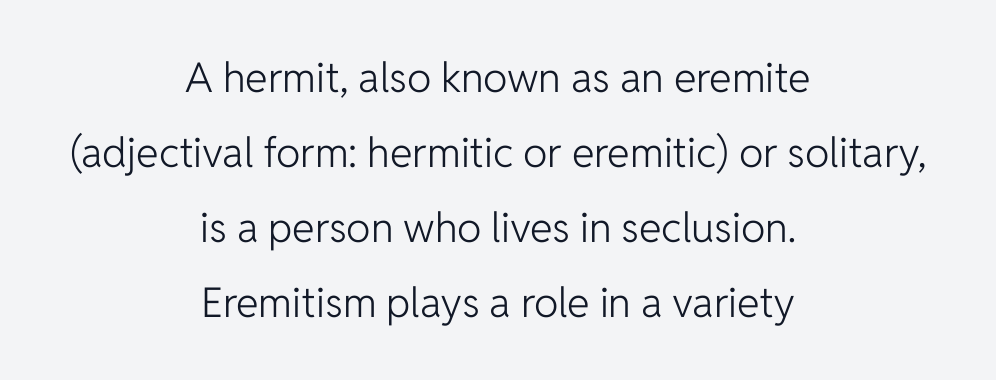
{"serif": "no", "italic": "no", "bold": "no", "weight": "light", "width": "normal", "stroke_contrast": "low", "x_height": "medium", "monospaced": "no", "underline": "no", "align": "center", "line_spacing_ratio": 1.83, "letter_spacing": "normal", "letter_spacing_em": 0.0, "glyph_px": 41}
